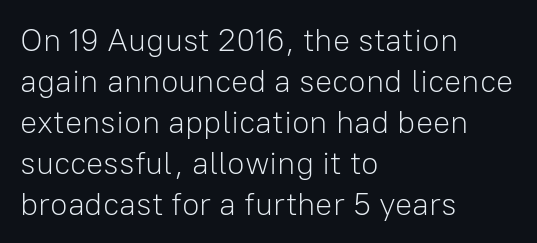
{"serif": "no", "italic": "no", "bold": "no", "weight": "light", "width": "normal", "stroke_contrast": "low", "x_height": "medium", "monospaced": "no", "underline": "no", "align": "left", "line_spacing": "normal", "line_spacing_ratio": 1.28, "letter_spacing": "normal", "letter_spacing_em": 0.0, "glyph_px": 32}
